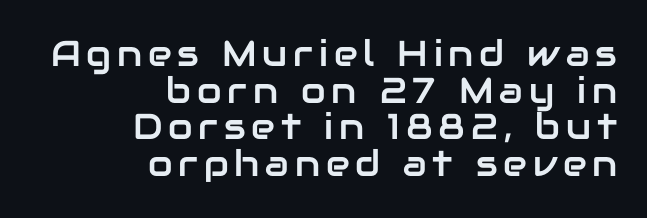
The string is rendered with underlining switched off. Horizontal bands of white between lines are thin slivers. The rendering uses natural spacing where letterforms have individual widths. Casual observation: everything's shoved over to the right.
